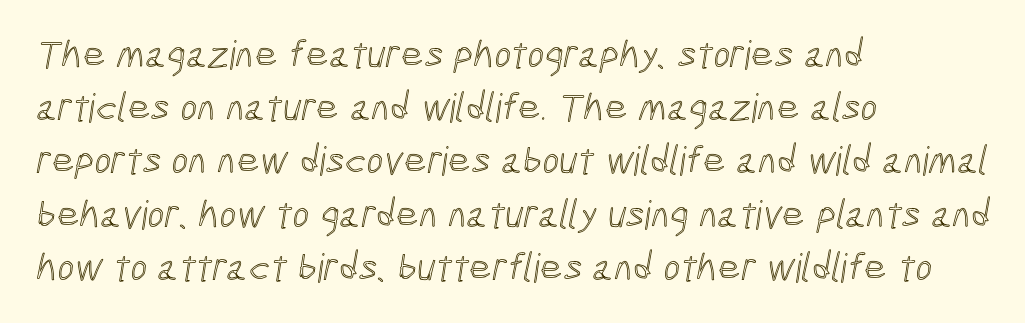
{"width": "condensed", "x_height": "medium", "monospaced": "no", "underline": "no", "align": "left", "line_spacing": "normal", "line_spacing_ratio": 1.33, "letter_spacing": "normal", "letter_spacing_em": 0.0, "glyph_px": 40}
